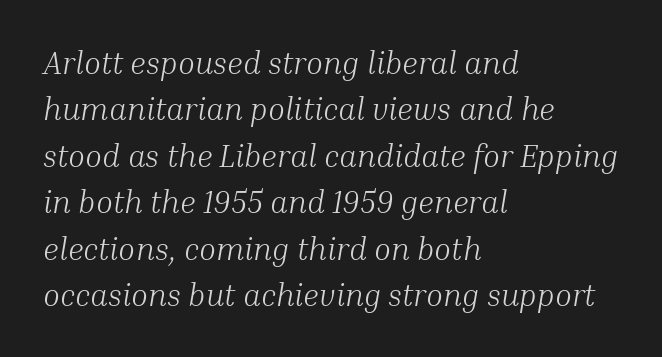
{"serif": "yes", "italic": "yes", "lean": "right", "slant_degrees": 10, "bold": "no", "weight": "light", "width": "normal", "stroke_contrast": "medium", "x_height": "medium", "monospaced": "no", "underline": "no", "align": "left", "line_spacing": "normal", "line_spacing_ratio": 1.5, "letter_spacing": "normal", "letter_spacing_em": 0.0, "glyph_px": 31}
